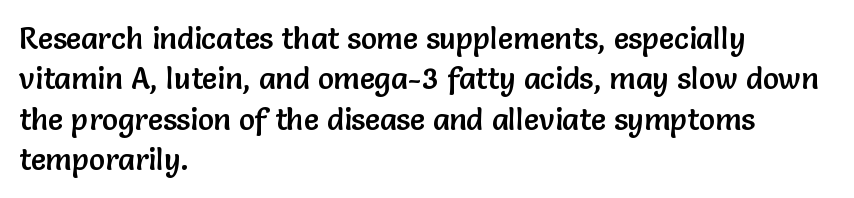
Q: Is the text italic (slanted)? A: No, it is upright.
Q: Is the typeface a serif or a sans-serif typeface? A: Sans-serif.
Q: Is the text underlined? A: No.
Q: How is the paragraph aligned? A: Left-aligned.
Q: Is the spacing between letters normal or unusually wide? A: Normal.
Q: Is the spacing between lines tight, normal or loose? A: Normal.
Q: Width (condensed, normal, or wide)? A: Normal.
Q: Stroke contrast? A: Low.
Q: x-height? A: Medium.
Q: Monospaced? A: No.
